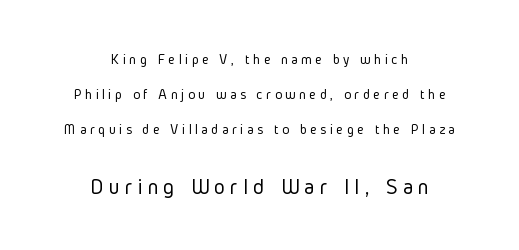
The face used here appears at its bigger size in the lower chunk. Display-style spreading of the glyphs; the letterfit is very open. The strokes are not fattened; the text isn't bold. The words here are not underlined.
